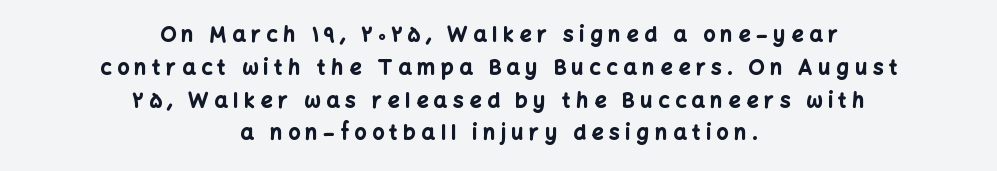
Q: Is the text bold? A: Yes.
Q: Is the text italic (slanted)? A: No, it is upright.
Q: Is the text underlined? A: No.
Q: How is the paragraph aligned? A: Centered.
Q: Is the spacing between letters normal or unusually wide? A: Unusually wide.
Q: Is the spacing between lines tight, normal or loose? A: Normal.
